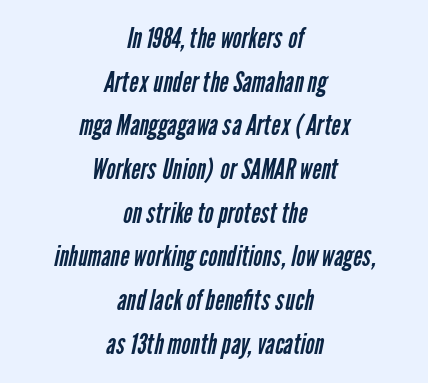
The image shows 28 px regular-weight, condensed sans-serif type; set centered, normal line spacing (1.56x), normal letter spacing, not underlined; low stroke contrast and a medium x-height.
